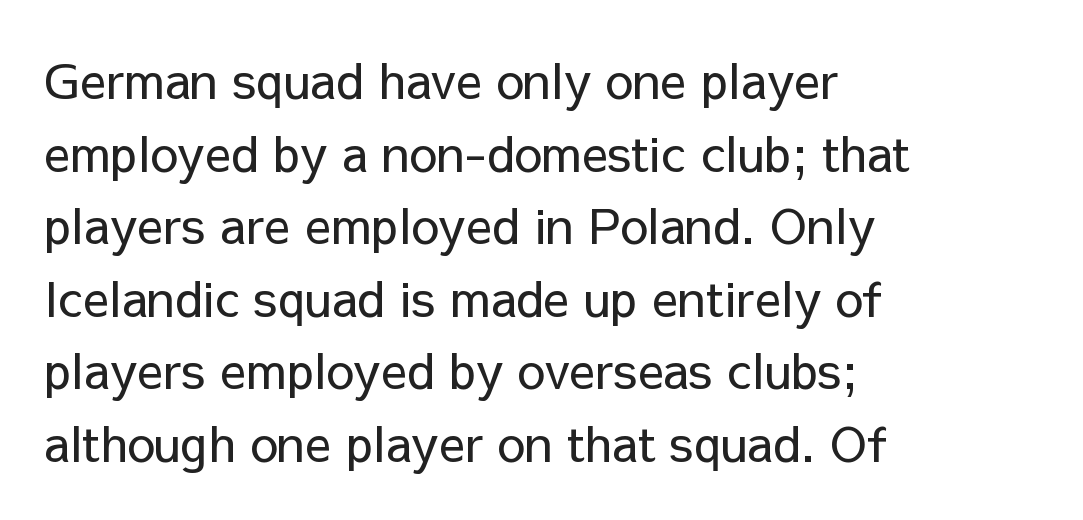
Letters have the restrained weight of plain body copy at most. No feet cap the strokes, marking this as sans-serif type. The glyphs are unaccompanied by any horizontal stroke below them. Spacing between characters is what you'd get straight out of the box. Is there much room between lines? A standard amount, neither cramped nor airy.
